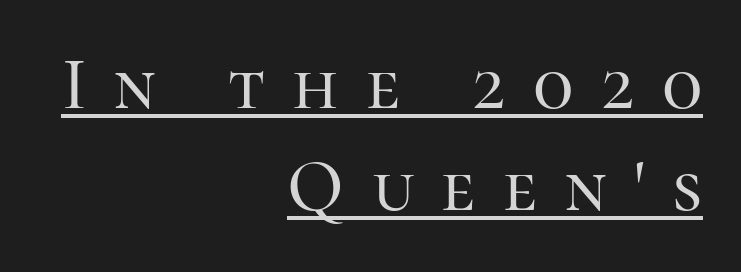
The image shows 74 px serif type, upright; set right-aligned, normal line spacing (1.38x), unusually wide letter spacing (+0.37 em), underlined; high stroke contrast and a medium x-height.
